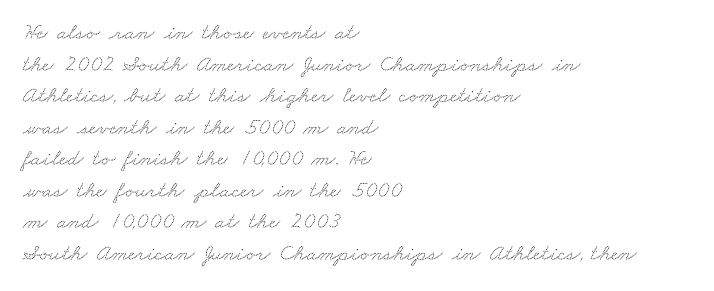
The image shows 23 px text type; set left-aligned, normal line spacing (1.37x), normal letter spacing, not underlined.
